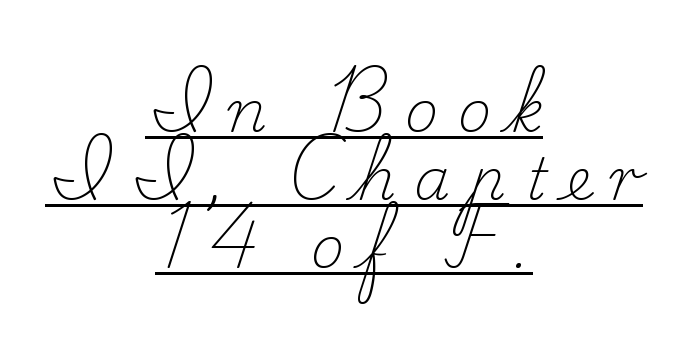
The image shows 58 px light serif type; set centered, line spacing 1.17x, unusually wide letter spacing (+0.32 em), underlined; low stroke contrast and a small x-height.
